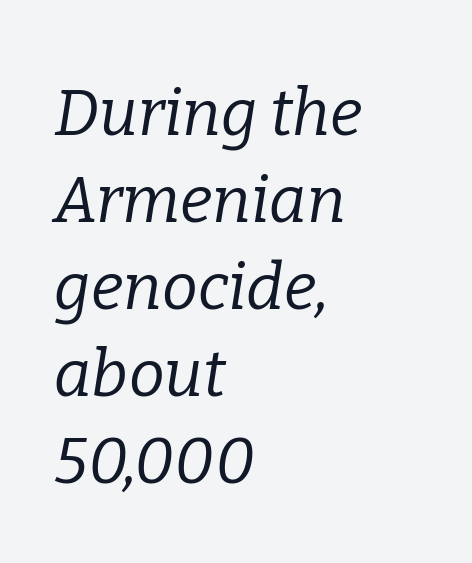
{"serif": "yes", "italic": "yes", "lean": "right", "slant_degrees": 9, "bold": "no", "weight": "regular", "width": "normal", "stroke_contrast": "low", "x_height": "medium", "monospaced": "no", "underline": "no", "align": "left", "line_spacing": "normal", "line_spacing_ratio": 1.36, "letter_spacing": "normal", "letter_spacing_em": 0.0, "glyph_px": 64}
